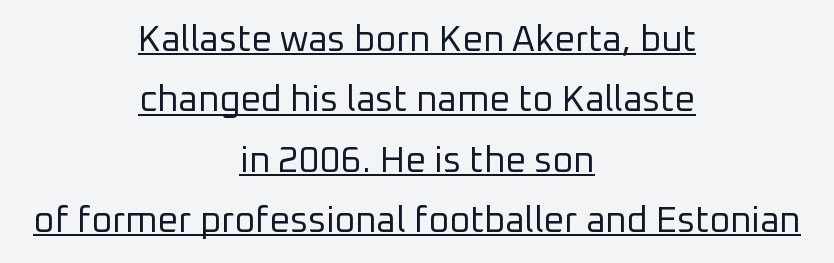
The image shows 36 px regular-weight sans-serif type, upright; set centered, normal line spacing (1.68x), normal letter spacing, underlined; low stroke contrast and a medium x-height.
